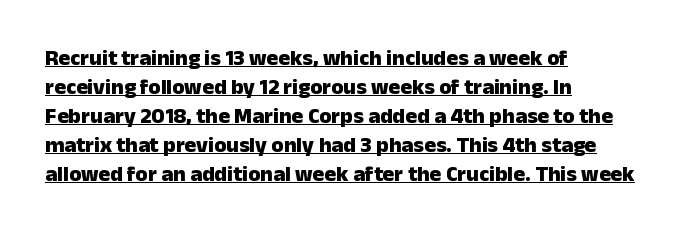
{"italic": "no", "bold": "yes", "underline": "yes", "align": "left", "line_spacing": "normal", "line_spacing_ratio": 1.32, "letter_spacing": "normal", "letter_spacing_em": 0.0, "glyph_px": 22}
